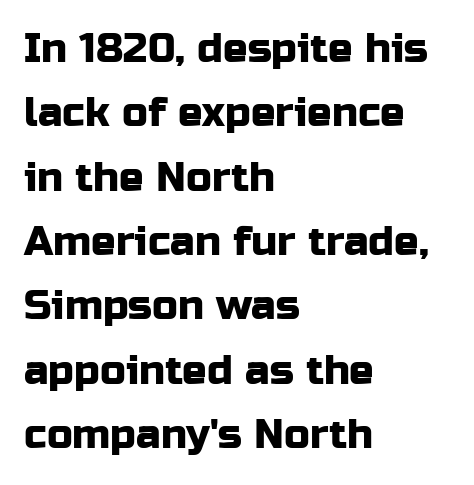
{"serif": "no", "italic": "no", "width": "normal", "stroke_contrast": "low", "x_height": "medium", "monospaced": "no", "underline": "no", "align": "left", "line_spacing": "normal", "line_spacing_ratio": 1.57, "letter_spacing": "normal", "letter_spacing_em": 0.0, "glyph_px": 41}
